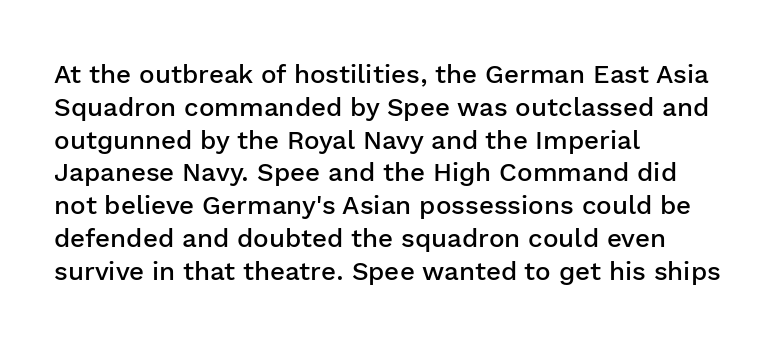
The image shows 26 px text type, upright; set left-aligned, normal line spacing (1.26x), normal letter spacing, not underlined.
